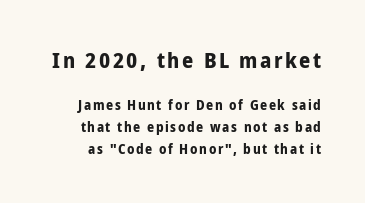
{"italic": "no", "bold": "yes", "underline": "no", "line_spacing": "normal", "line_spacing_ratio": 1.54, "larger_block": "first", "size_ratio": 1.57, "glyph_px": 22}
